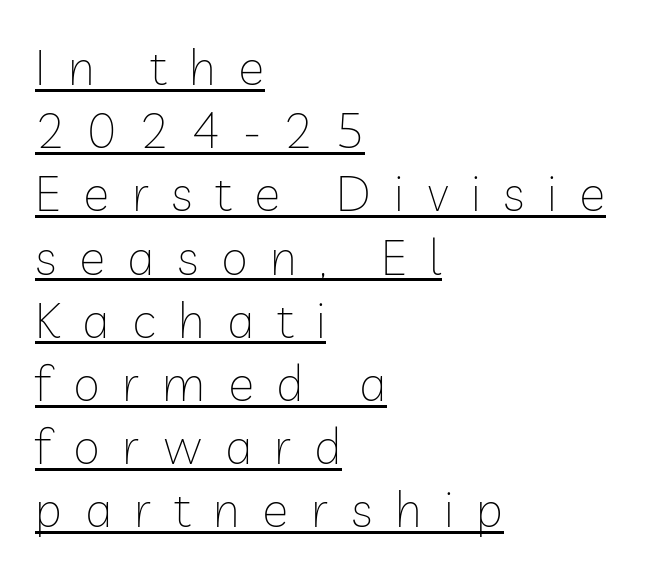
The image shows 49 px thin sans-serif type, upright; set left-aligned, normal line spacing (1.29x), unusually wide letter spacing (+0.46 em), underlined; low stroke contrast and a medium x-height.
